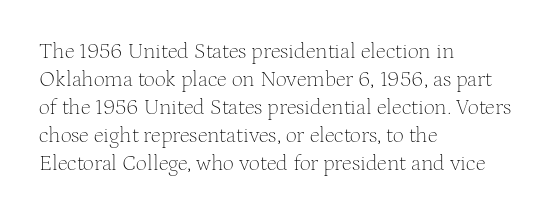
The image shows 22 px text type, upright; set left-aligned, normal line spacing (1.27x), normal letter spacing, not underlined.
